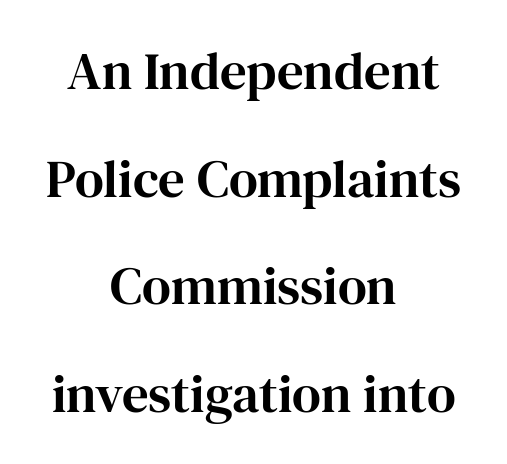
The image shows 53 px serif type, upright; set centered, loose line spacing (2.03x), normal letter spacing, not underlined; high stroke contrast and a medium x-height.
